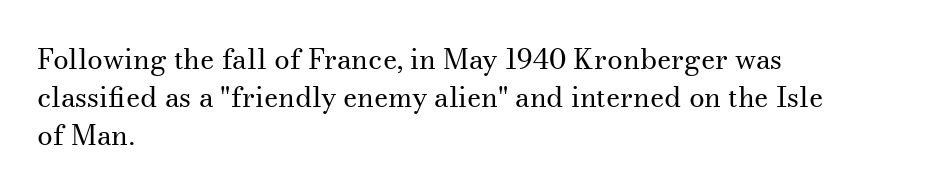
Q: Is the text bold? A: No.
Q: Is the text italic (slanted)? A: No, it is upright.
Q: Is the typeface a serif or a sans-serif typeface? A: Serif.
Q: Is the text underlined? A: No.
Q: How is the paragraph aligned? A: Left-aligned.
Q: Is the spacing between letters normal or unusually wide? A: Normal.
Q: Is the spacing between lines tight, normal or loose? A: Normal.
Q: Width (condensed, normal, or wide)? A: Normal.
Q: Stroke contrast? A: Medium.
Q: x-height? A: Small.
Q: Monospaced? A: No.
